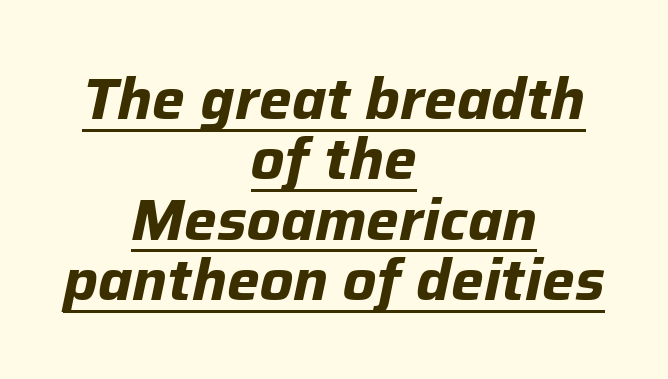
Line starts and ends both wander, symmetrically. Honestly, the rows look squashed on top of each other. When letters slant like this, we call the style italic. Typesetter's note: full bold, strokes at maximum text heaviness.
